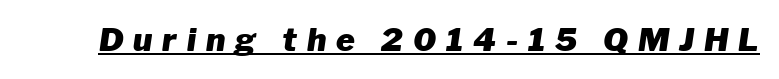
What weight is shown? A full bold with thick strokes. Honestly, the letter spacing is so wide it's the main thing you notice. Looks like regular typesetting: each glyph gets only the width it needs. The typography opts for an oblique posture over an upright one. The string is rendered with underlining switched on.
